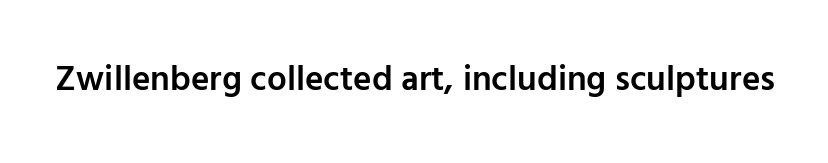
Here the designer chose a conventional face with non-uniform glyph widths. Standard letterfit; no display-style spreading of the glyphs. This is sans-serif lettering, the kind often seen on screens and signage. Moderately thickened strokes mark this as semibold type.
